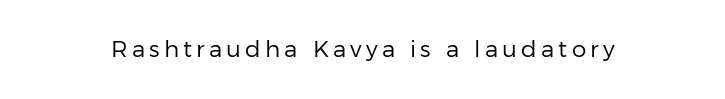
Honestly, there is no underline to notice here at all. This is roman type, the default non-slanted kind. Weight: not bold — regular or lighter.
